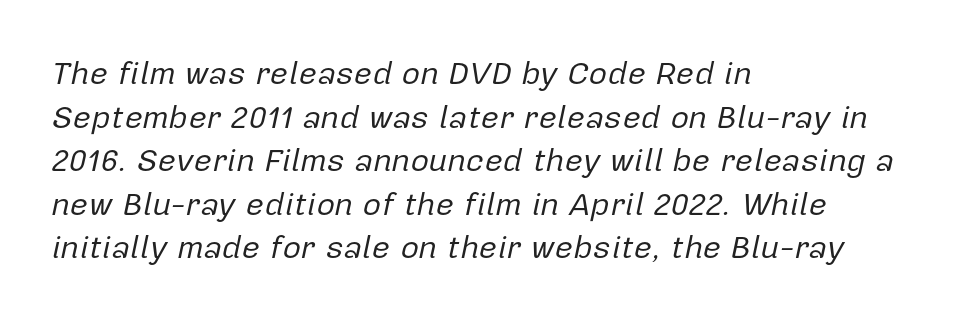
The image shows 32 px regular-weight type, italic (leaning right); set left-aligned, normal line spacing (1.36x), normal letter spacing, not underlined; low stroke contrast and a medium x-height.
